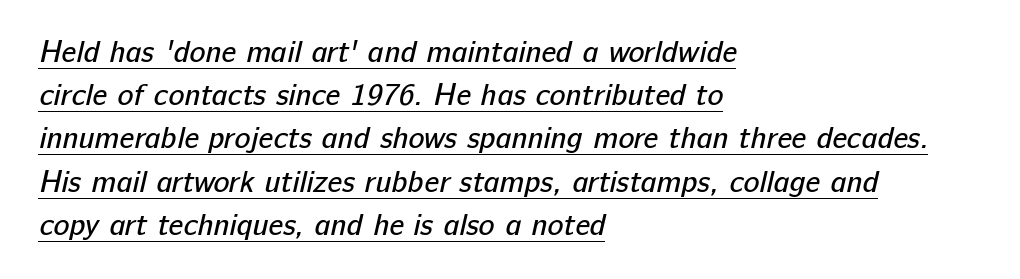
{"serif": "no", "bold": "no", "weight": "regular", "width": "normal", "stroke_contrast": "low", "x_height": "medium", "monospaced": "no", "underline": "yes", "align": "left", "line_spacing": "normal", "line_spacing_ratio": 1.44, "letter_spacing": "normal", "letter_spacing_em": 0.0, "glyph_px": 30}
